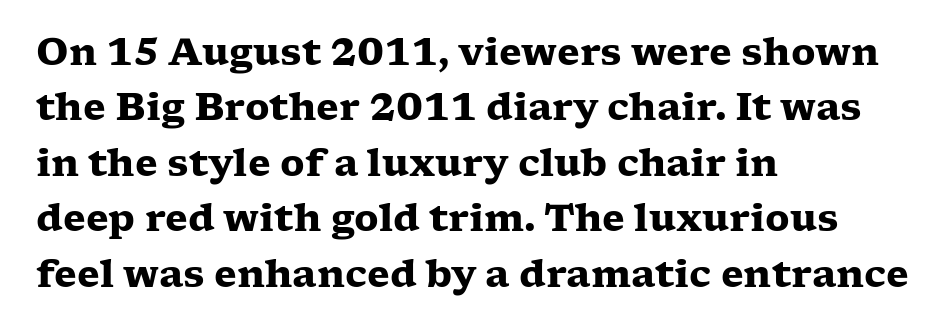
The image shows 37 px heavy, wide serif type, upright; set left-aligned, normal line spacing (1.5x), normal letter spacing, not underlined; low stroke contrast and a medium x-height.
